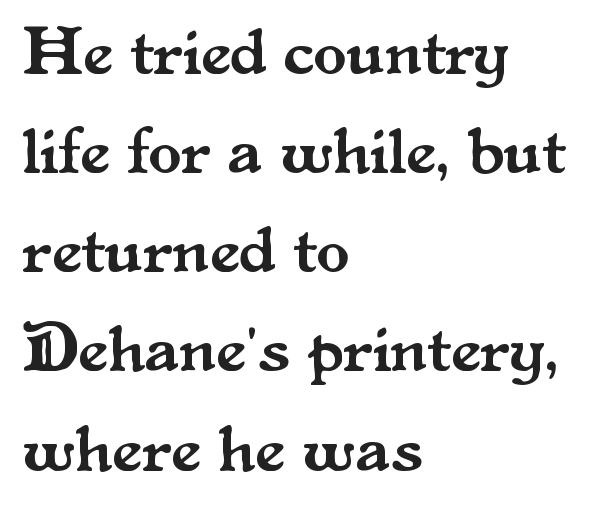
The image shows 67 px serif type, upright; set left-aligned, normal line spacing (1.48x), normal letter spacing, not underlined; medium stroke contrast and a small x-height.
